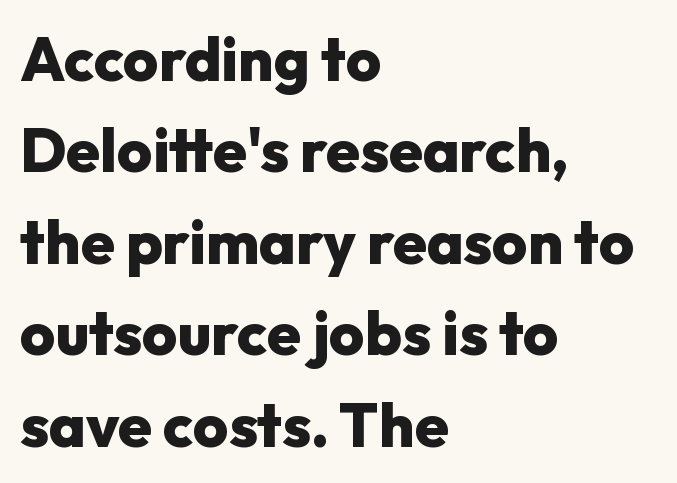
Q: Is the text bold? A: Yes.
Q: Is the text italic (slanted)? A: No, it is upright.
Q: Is the typeface a serif or a sans-serif typeface? A: Sans-serif.
Q: Is the text underlined? A: No.
Q: How is the paragraph aligned? A: Left-aligned.
Q: Is the spacing between letters normal or unusually wide? A: Normal.
Q: Is the spacing between lines tight, normal or loose? A: Normal.
Q: Width (condensed, normal, or wide)? A: Normal.
Q: Stroke contrast? A: Low.
Q: x-height? A: Medium.
Q: Monospaced? A: No.
